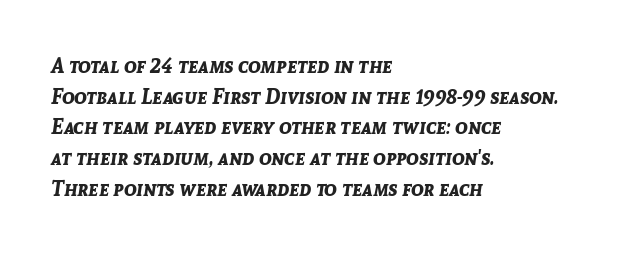
The rendering anchors every line to the left-hand side. Nothing unusual about the tracking: characters are spaced as the font intends. Weight: bold. Posture: slanted. The string is rendered with underlining switched off.
